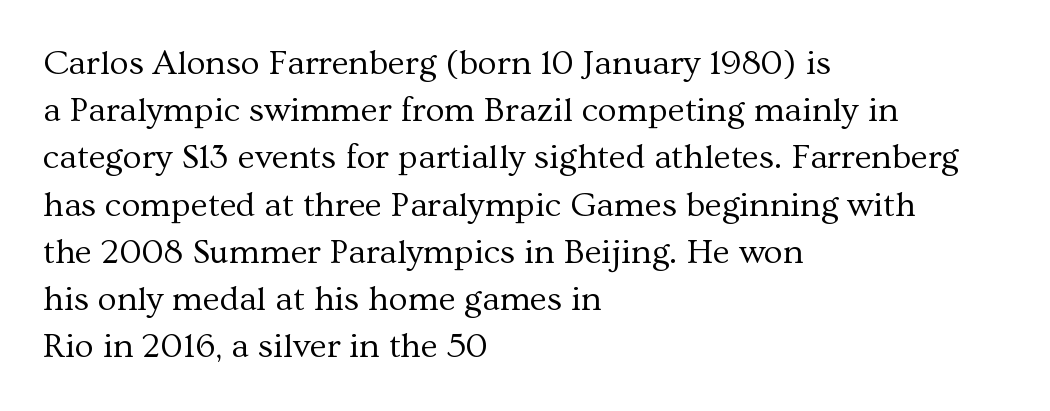
The cut favours lightness, reaching ordinary text weight at its darkest. The string is rendered with underlining switched off. Regarding leading, the lines here are spaced in the standard way. The specimen reads as upright at a glance. A typesetter would call this proportional, since set widths differ per character. The typesetter chose a ragged-right arrangement here.
